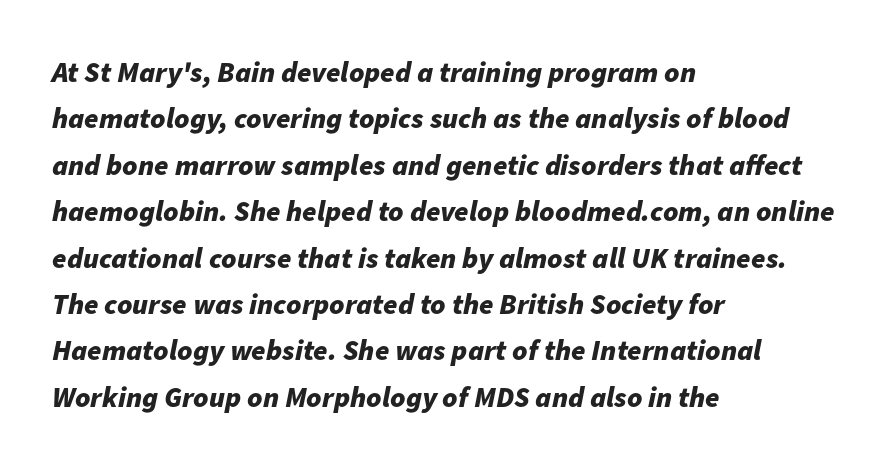
The image shows 29 px bold type, italic (leaning right); set left-aligned, normal line spacing (1.6x), normal letter spacing, not underlined; low stroke contrast and a medium x-height.
